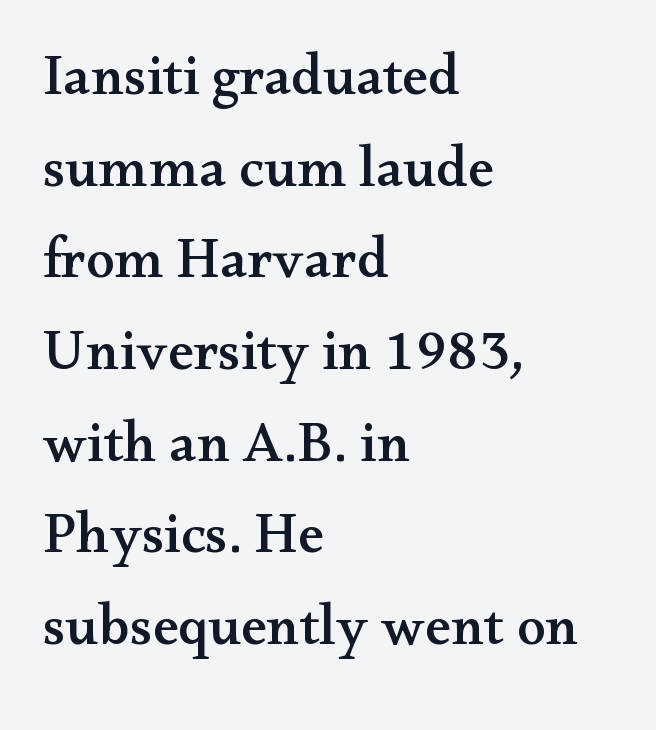
Q: Is the text italic (slanted)? A: No, it is upright.
Q: Is the typeface a serif or a sans-serif typeface? A: Serif.
Q: Is the text underlined? A: No.
Q: How is the paragraph aligned? A: Left-aligned.
Q: Is the spacing between letters normal or unusually wide? A: Normal.
Q: Is the spacing between lines tight, normal or loose? A: Normal.
Q: Width (condensed, normal, or wide)? A: Wide.
Q: Stroke contrast? A: Medium.
Q: x-height? A: Small.
Q: Monospaced? A: No.
